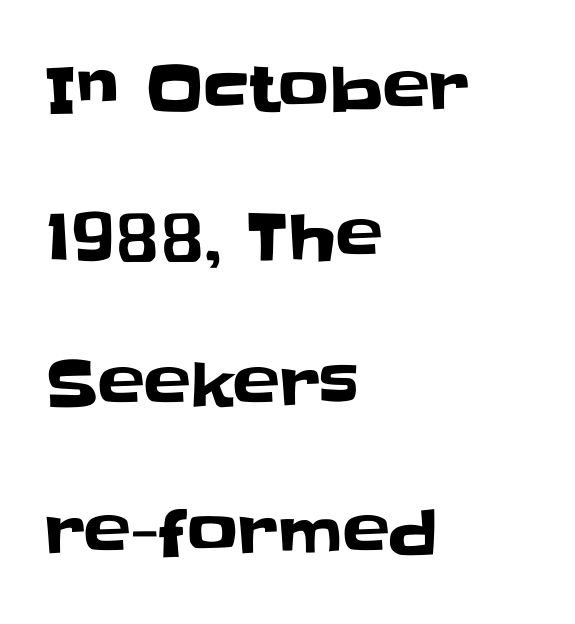
Line spacing here is loose. The words here are not underlined. The specimen reads as upright at a glance. Varying glyph widths throughout — classic text-font behaviour.
